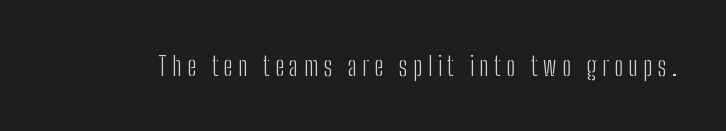
The image shows 27 px text type, upright; set not underlined.
